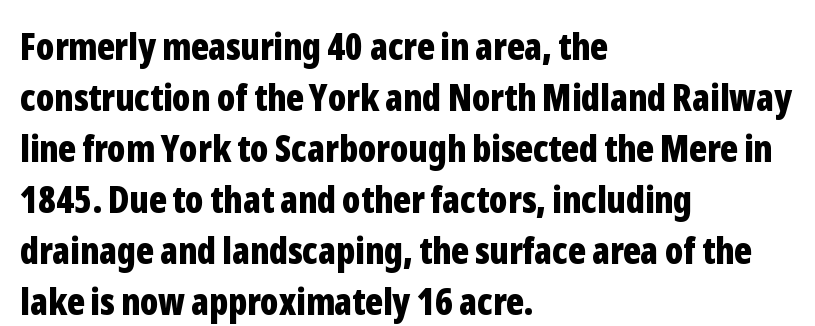
Q: Is the text bold? A: Yes.
Q: Is the text italic (slanted)? A: No, it is upright.
Q: Is the typeface a serif or a sans-serif typeface? A: Sans-serif.
Q: Is the text underlined? A: No.
Q: How is the paragraph aligned? A: Left-aligned.
Q: Is the spacing between letters normal or unusually wide? A: Normal.
Q: Is the spacing between lines tight, normal or loose? A: Normal.
Q: Width (condensed, normal, or wide)? A: Condensed.
Q: Stroke contrast? A: Low.
Q: x-height? A: Medium.
Q: Monospaced? A: No.
